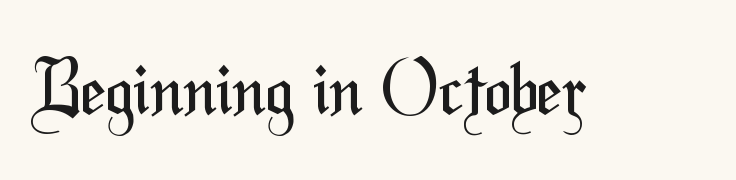
The image shows 72 px regular-weight, condensed sans-serif type; set normal letter spacing, not underlined; medium stroke contrast and a medium x-height.
